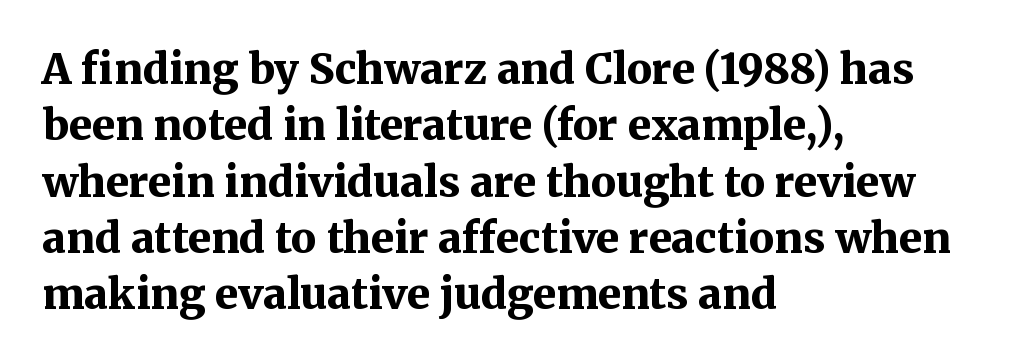
The image shows 42 px bold serif type, upright; set left-aligned, normal line spacing (1.34x), normal letter spacing, not underlined; medium stroke contrast and a medium x-height.
